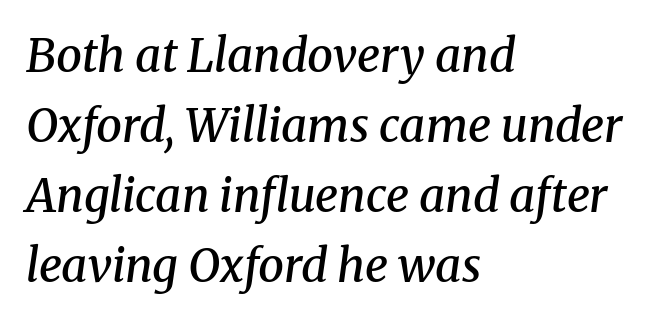
Q: Is the text bold? A: Semi-bold.
Q: Is the text italic (slanted)? A: Yes, it leans right by about 8 degrees.
Q: Is the typeface a serif or a sans-serif typeface? A: Serif.
Q: Is the text underlined? A: No.
Q: How is the paragraph aligned? A: Left-aligned.
Q: Is the spacing between letters normal or unusually wide? A: Normal.
Q: Is the spacing between lines tight, normal or loose? A: Normal.
Q: Width (condensed, normal, or wide)? A: Normal.
Q: Stroke contrast? A: Medium.
Q: x-height? A: Medium.
Q: Monospaced? A: No.
